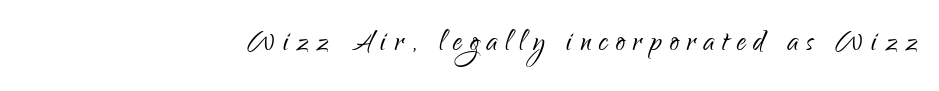
{"serif": "no", "bold": "no", "weight": "light", "width": "condensed", "stroke_contrast": "low", "x_height": "small", "monospaced": "no", "underline": "no", "align": "right", "letter_spacing": "wide", "letter_spacing_em": 0.21, "glyph_px": 37}
